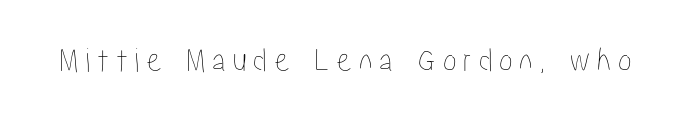
{"italic": "no", "width": "condensed", "stroke_contrast": "low", "x_height": "medium", "monospaced": "no", "underline": "no", "glyph_px": 35}
